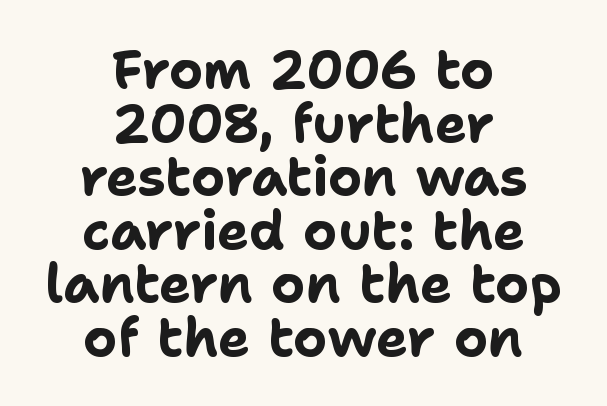
The image shows 53 px bold sans-serif type, upright; set centered, tight line spacing (1.01x), normal letter spacing, not underlined; low stroke contrast and a medium x-height.
